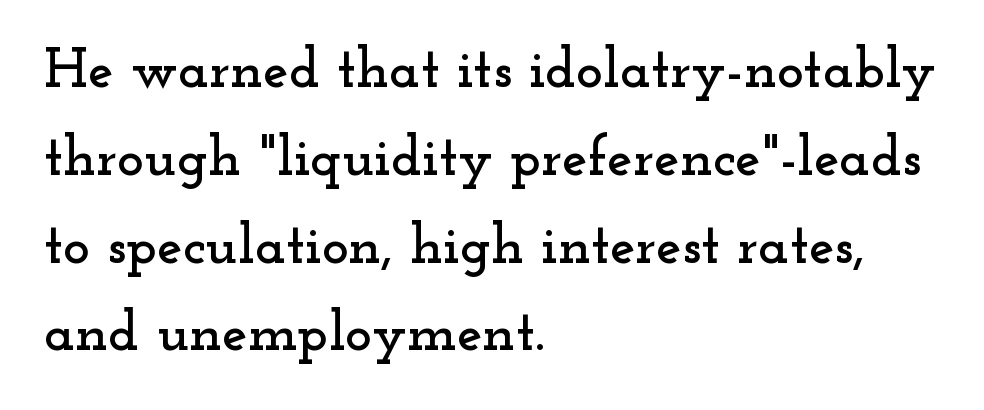
{"serif": "yes", "italic": "no", "width": "wide", "stroke_contrast": "low", "x_height": "small", "monospaced": "no", "underline": "no", "align": "left", "line_spacing": "normal", "line_spacing_ratio": 1.54, "letter_spacing": "normal", "letter_spacing_em": 0.0, "glyph_px": 57}
